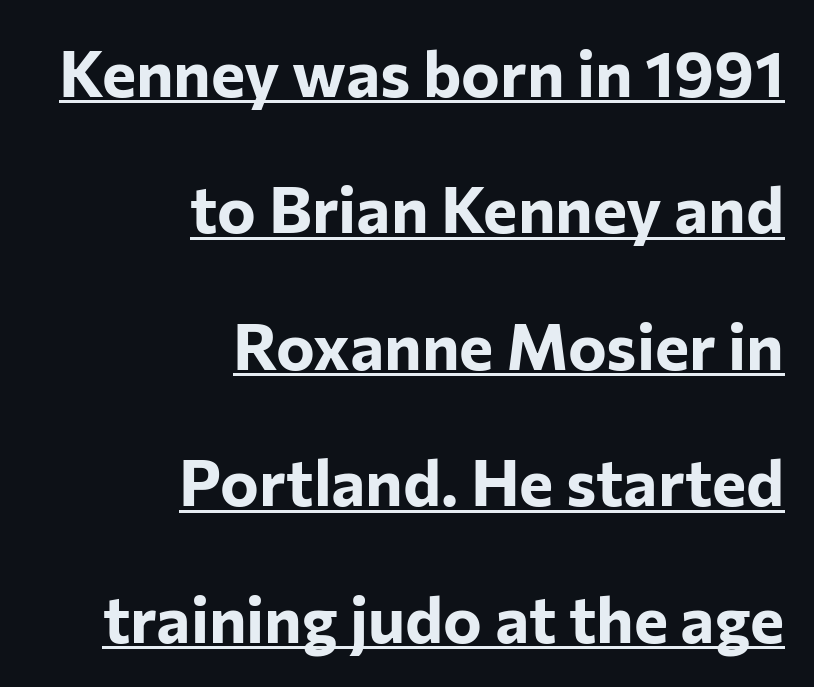
A great deal of white space separates one row of letters from the next. Look at the tracking — it's just the regular setting, nothing added. The passage shown is typeset with a sans-serif family. Where is the straight margin? On the right. Posture: straight, roman, zero tilt.
